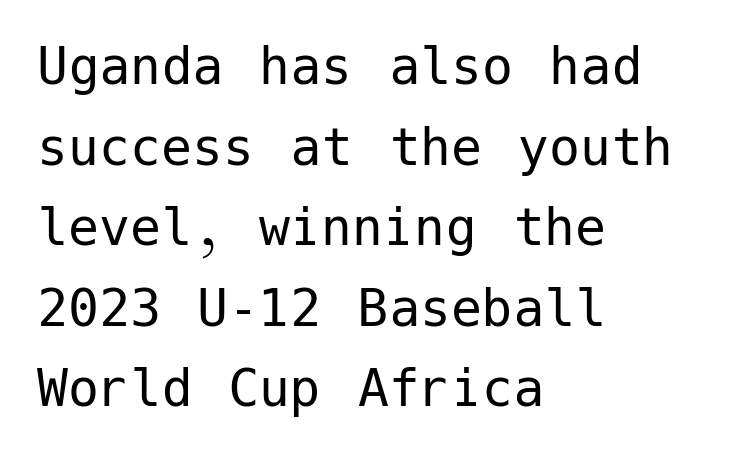
Q: Is the text bold? A: No.
Q: Is the text italic (slanted)? A: No, it is upright.
Q: Is the typeface a serif or a sans-serif typeface? A: Sans-serif.
Q: Is the text underlined? A: No.
Q: How is the paragraph aligned? A: Left-aligned.
Q: Is the spacing between letters normal or unusually wide? A: Normal.
Q: Is the spacing between lines tight, normal or loose? A: Normal.
Q: Width (condensed, normal, or wide)? A: Normal.
Q: Stroke contrast? A: Low.
Q: x-height? A: Medium.
